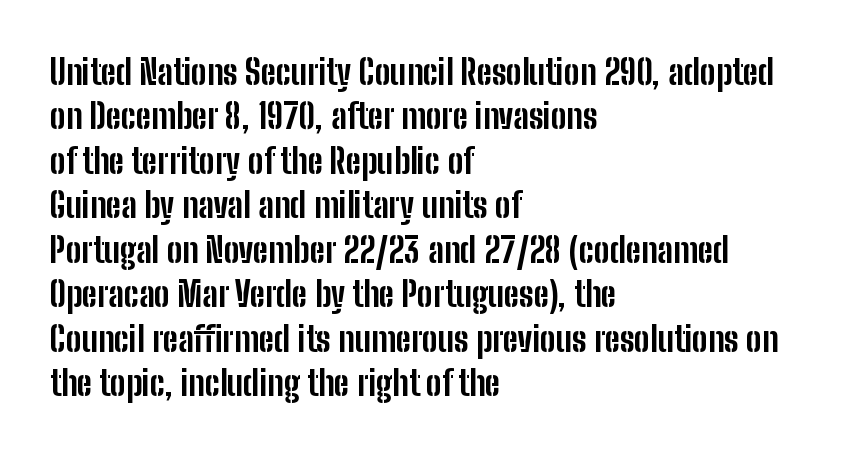
The glyphs are unaccompanied by any horizontal stroke below them. Line starts are locked; line ends wander. Spacing verdict: proportional, widths tailored to each character. Unlike italic type, these characters show no tilt at all. Baseline-to-baseline distance is the conventional proportion of letter height. The typesetting leans heavy: a genuine bold.
